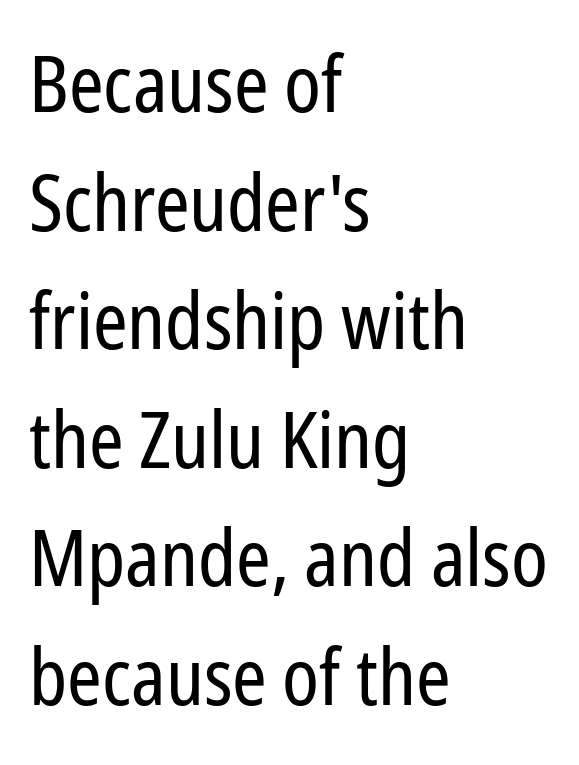
The image shows 78 px regular-weight, condensed sans-serif type, upright; set left-aligned, normal line spacing (1.52x), normal letter spacing, not underlined; low stroke contrast and a medium x-height.
